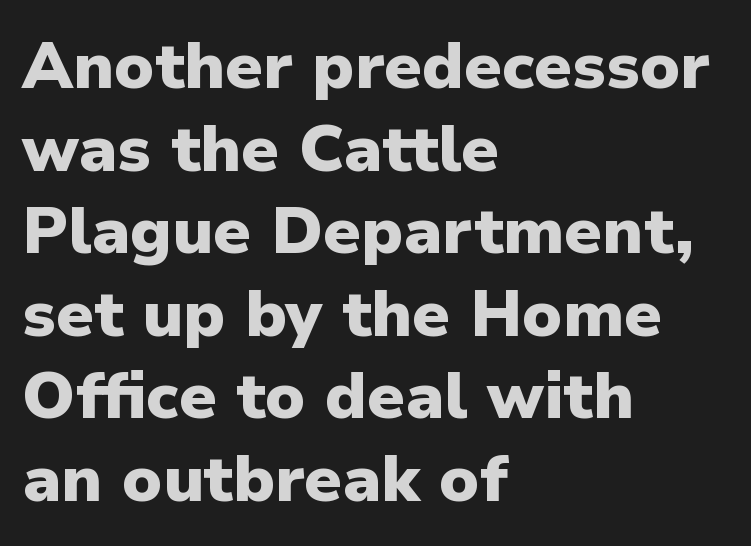
The image shows 65 px heavy sans-serif type, upright; set left-aligned, normal line spacing (1.27x), normal letter spacing, not underlined; low stroke contrast and a medium x-height.
